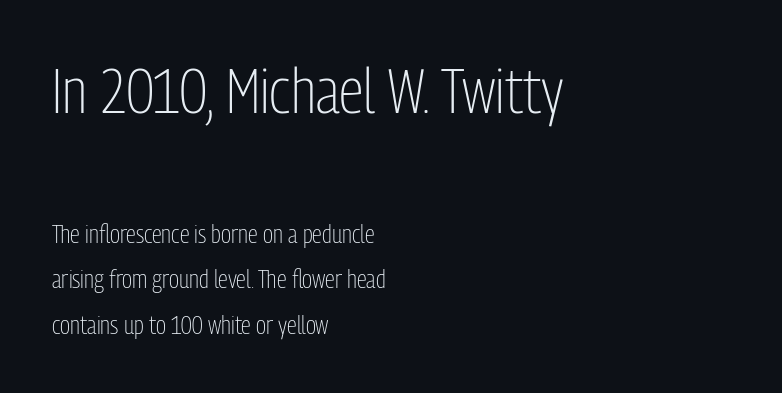
The face used here appears at its bigger size in the upper chunk. The passage shown is not underscored anywhere. How are the letters spaced? Ordinarily, with no added tracking. Do the characters align in a grid? No, the font is proportional. The setting favours the left margin, as ordinary paragraphs usually do. This is not heavy type; no bold has been used.
